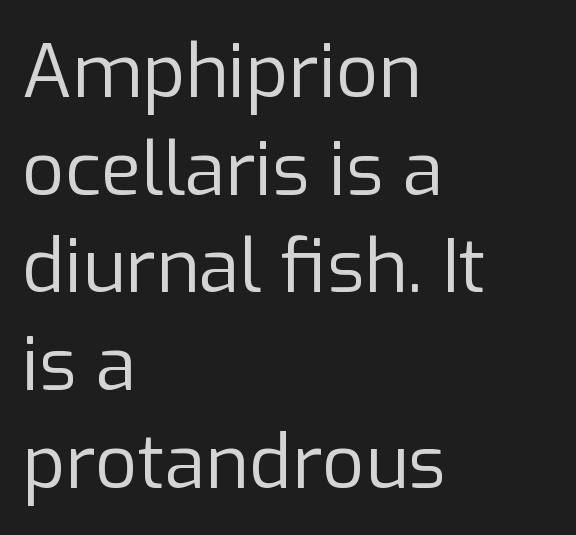
{"serif": "no", "italic": "no", "bold": "no", "weight": "regular", "width": "normal", "stroke_contrast": "low", "x_height": "medium", "monospaced": "no", "underline": "no", "align": "left", "line_spacing": "normal", "line_spacing_ratio": 1.32, "letter_spacing": "normal", "letter_spacing_em": 0.0, "glyph_px": 74}
